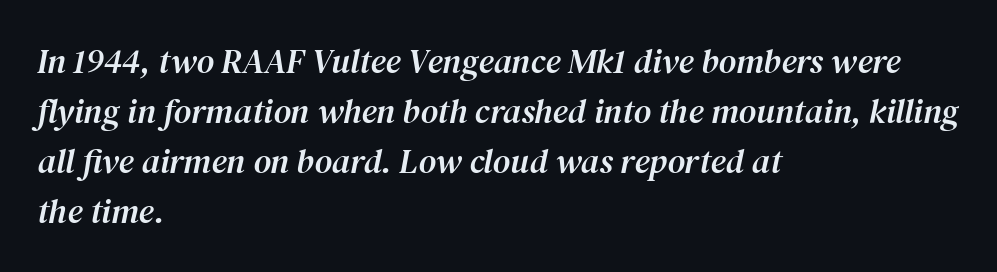
Unlike a clean sans, this face finishes its strokes with serifs. Lines of text with bare space underneath. The letters advance in unequal steps, a hallmark of proportional type. Observe the lean: these are italic letterforms. In terms of leading, this rendering sits right in the middle. Students, note that the glyphs here touch the page at normal intervals.
